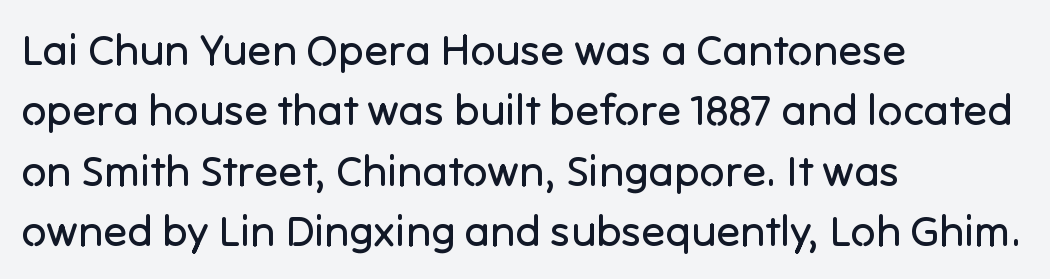
The image shows 44 px regular-weight sans-serif type, upright; set left-aligned, normal line spacing (1.37x), normal letter spacing, not underlined; low stroke contrast and a medium x-height.
